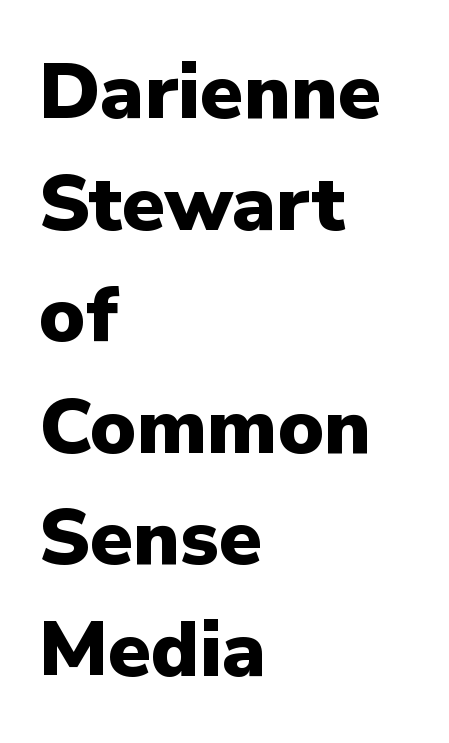
The image shows 78 px heavy sans-serif type, upright; set left-aligned, normal line spacing (1.43x), normal letter spacing, not underlined; low stroke contrast and a medium x-height.
